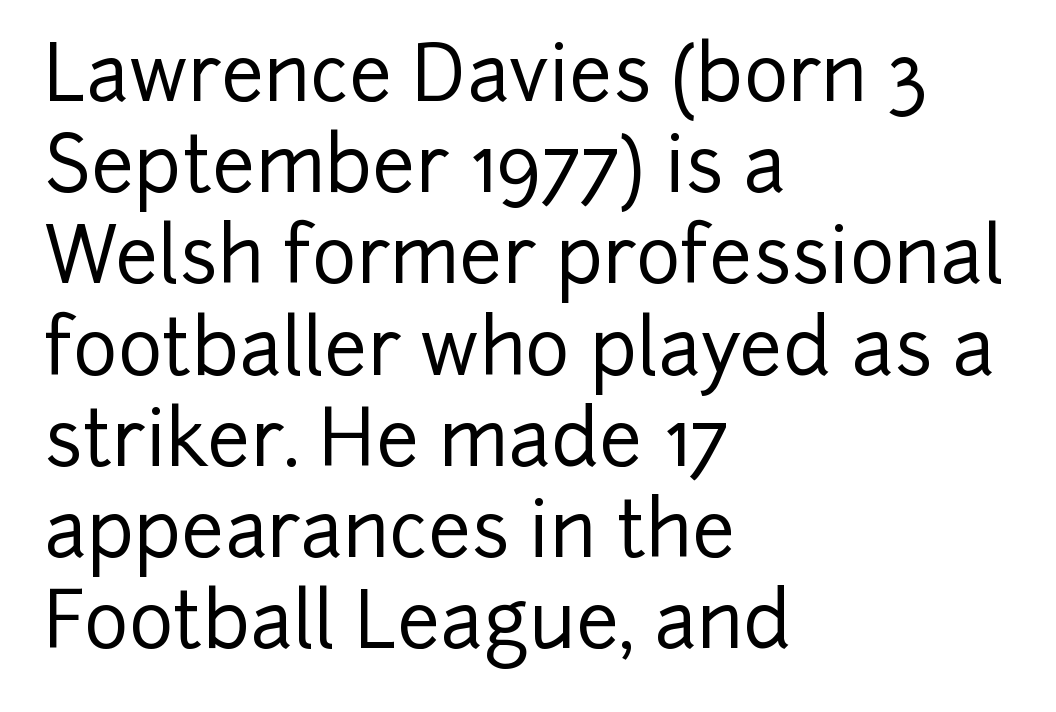
The image shows 76 px sans-serif type, upright; set left-aligned, line spacing 1.2x, normal letter spacing, not underlined; low stroke contrast and a medium x-height.
